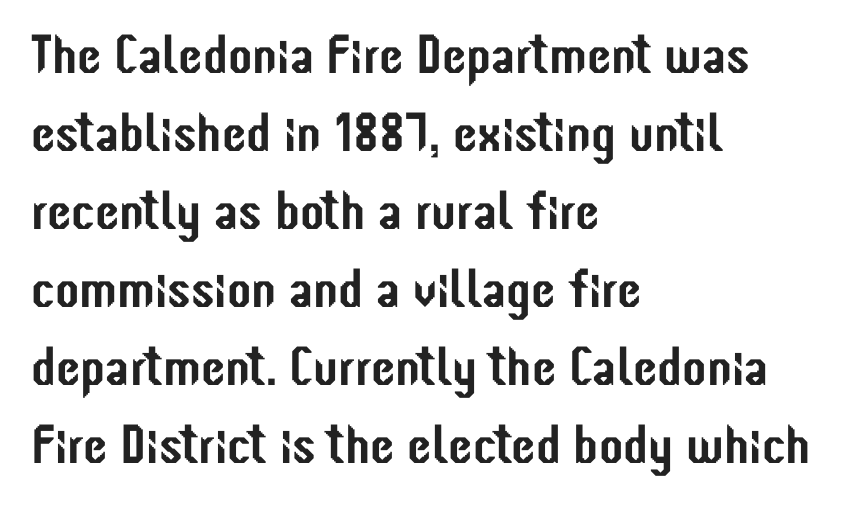
The strip under each line holds only bare page. Serifs: no, the terminals of the letterforms are clean. The rendering anchors every line to the left-hand side. Proportional: the letters do not fall into vertical columns.
